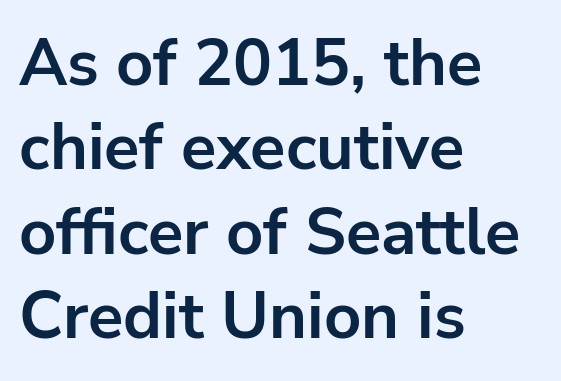
{"serif": "no", "italic": "no", "bold": "yes", "weight": "bold", "width": "normal", "stroke_contrast": "low", "x_height": "medium", "monospaced": "no", "underline": "no", "align": "left", "line_spacing": "normal", "line_spacing_ratio": 1.3, "letter_spacing": "normal", "letter_spacing_em": 0.0, "glyph_px": 65}
